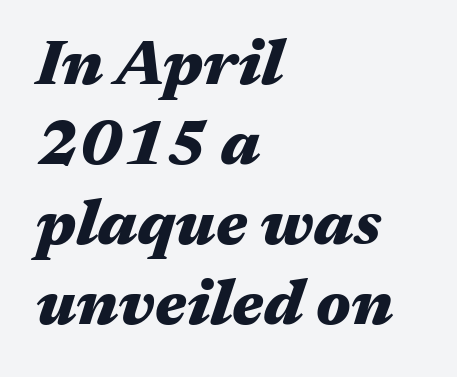
The image shows 64 px heavy, wide type, italic (leaning right); set left-aligned, normal line spacing (1.25x), normal letter spacing, not underlined; medium stroke contrast and a medium x-height.
